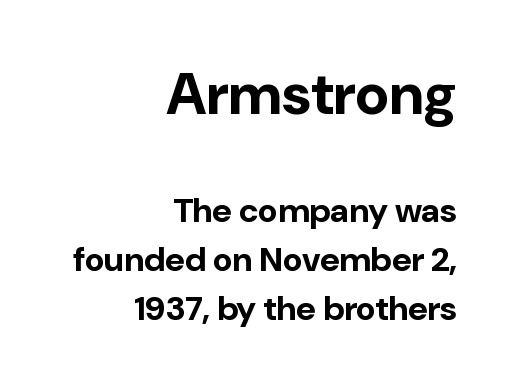
{"serif": "no", "italic": "no", "bold": "yes", "weight": "bold", "width": "normal", "stroke_contrast": "low", "x_height": "medium", "monospaced": "no", "underline": "no", "align": "right", "line_spacing": "normal", "line_spacing_ratio": 1.45, "letter_spacing": "normal", "letter_spacing_em": 0.0, "larger_block": "first", "size_ratio": 1.74, "glyph_px": 59}
